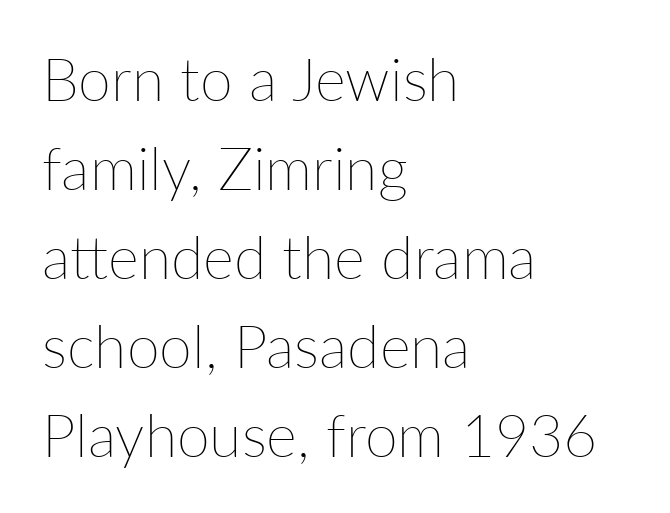
{"italic": "no", "bold": "no", "weight": "thin", "width": "normal", "stroke_contrast": "low", "x_height": "medium", "monospaced": "no", "underline": "no", "align": "left", "line_spacing": "normal", "line_spacing_ratio": 1.51, "letter_spacing": "normal", "letter_spacing_em": 0.0, "glyph_px": 59}
